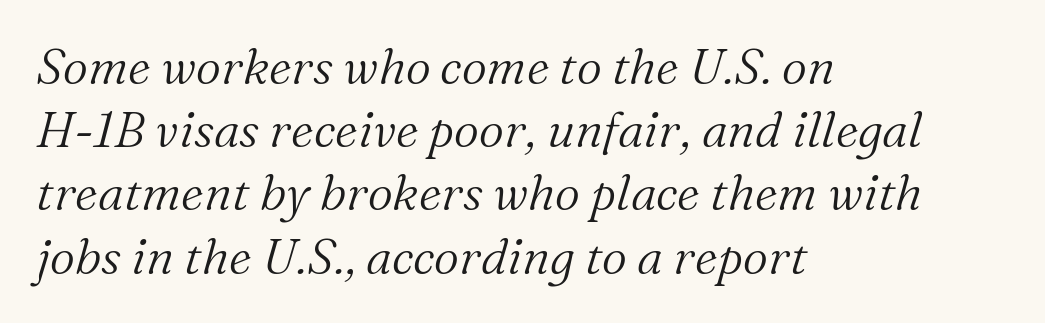
The image shows 49 px light serif type, italic (leaning right); set left-aligned, normal line spacing (1.29x), normal letter spacing, not underlined; medium stroke contrast and a medium x-height.
